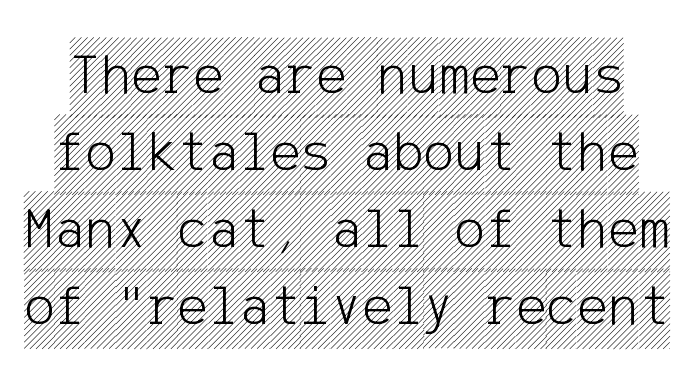
The image shows 58 px condensed type, upright; set normal line spacing (1.33x), normal letter spacing, not underlined; a large x-height.
